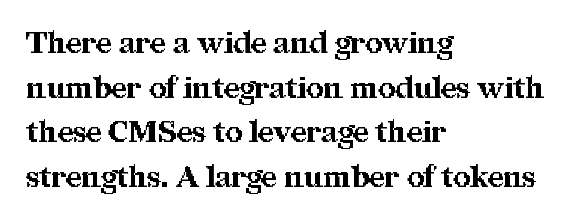
The glyphs have the mass of a bold cut. The paragraph shown leans on its left margin. The glyphs are unaccompanied by any horizontal stroke below them. Default kerning and tracking; the words read as compact shapes. A typesetter would call this proportional, since set widths differ per character.
